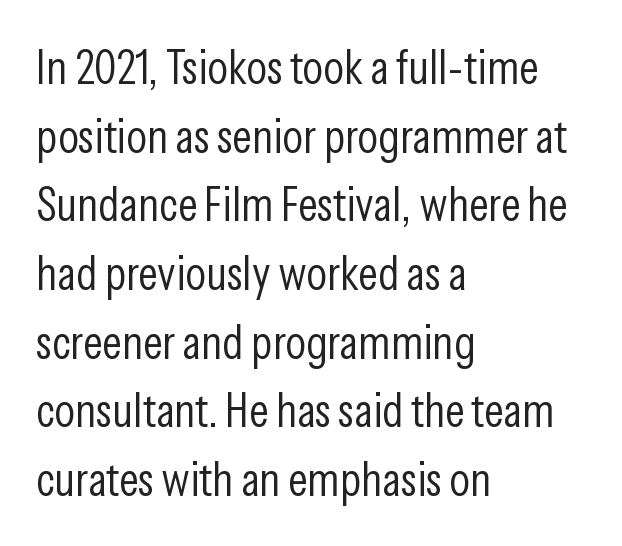
The image shows 48 px light, condensed sans-serif type, upright; set left-aligned, normal line spacing (1.43x), normal letter spacing, not underlined; low stroke contrast and a medium x-height.
